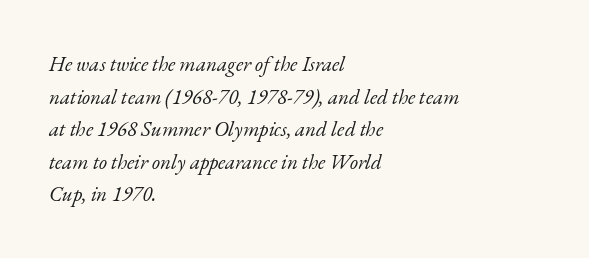
A normal amount of white space separates one row of letters from the next. Honestly, the letter spacing is just normal — you wouldn't notice it. A classic flush-left, rag-right setting is used for this passage. Bare-footed words on every line. The cut favours lightness, reaching ordinary text weight at its darkest.
